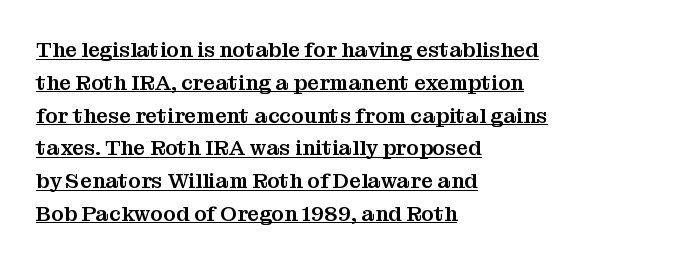
Alignment: flush left. A rule runs beneath these lines of type. Designer's note — italics off, roman on. The letters sit at their default tracking, neither squeezed nor spread. The rows are spaced the way most documents space them.
